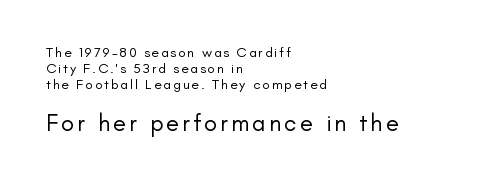
The image shows 24 px text type, upright; set left-aligned, tight line spacing (1.14x), not underlined; the second (bottom) block is 1.71x larger.
